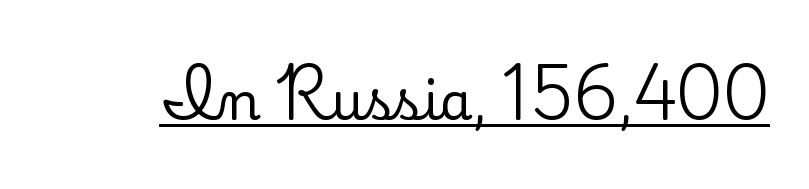
Q: Is the text italic (slanted)? A: No, it is upright.
Q: Is the typeface a serif or a sans-serif typeface? A: Serif.
Q: Is the text underlined? A: Yes.
Q: Is the spacing between letters normal or unusually wide? A: Normal.
Q: Width (condensed, normal, or wide)? A: Normal.
Q: Stroke contrast? A: Low.
Q: x-height? A: Small.
Q: Monospaced? A: No.
